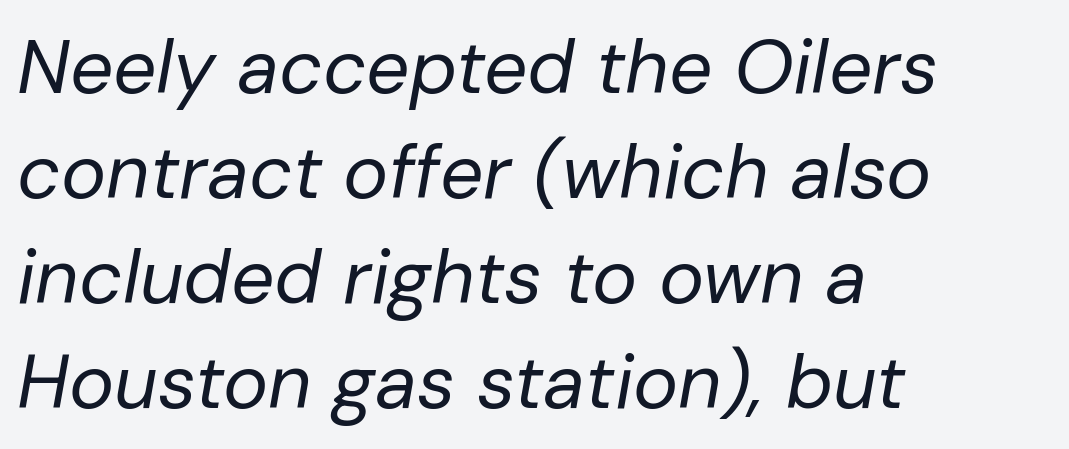
Character widths vary here, with narrow letters taking less room than wide ones. Ink coverage per letter is moderate at most. Is the block centered? No — it sits flush against the left margin. This rendering features lettering with no underline. Nothing unusual about the tracking: characters are spaced as the font intends. Line spacing here is normal.
